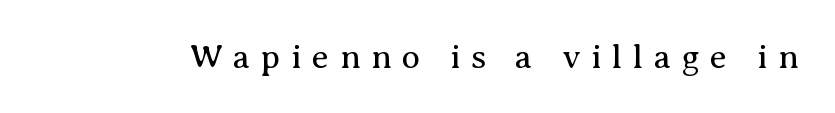
Q: Is the text bold? A: No.
Q: Is the text italic (slanted)? A: No, it is upright.
Q: Is the typeface a serif or a sans-serif typeface? A: Serif.
Q: Is the text underlined? A: No.
Q: Is the spacing between letters normal or unusually wide? A: Unusually wide.
Q: Width (condensed, normal, or wide)? A: Normal.
Q: Stroke contrast? A: Medium.
Q: x-height? A: Medium.
Q: Monospaced? A: No.
